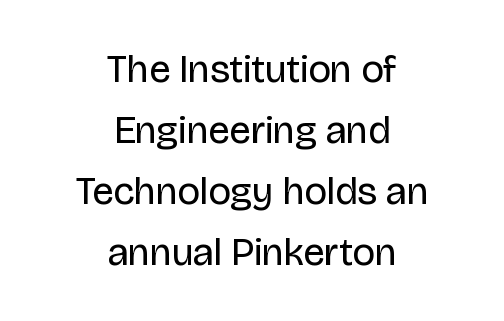
These lines sit exactly where default settings would place them. This rendering leaves character spacing at its baseline value. The area under the type is left untouched. The rag falls on both sides of this text block equally. This sample uses a sans-serif face. Heft: none added — not bold.
